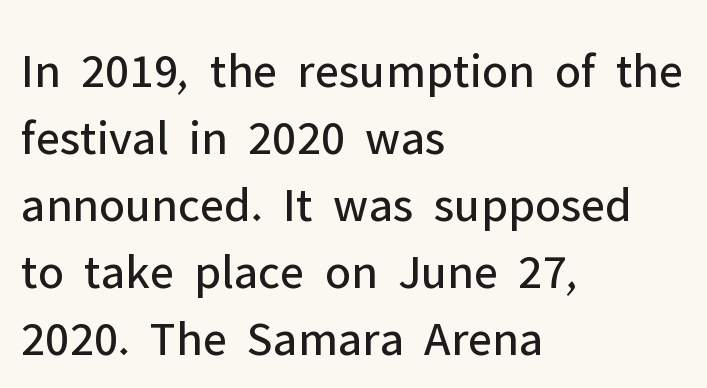
Layout note: lines flush left. The typeface has the unassuming heft of standard copy or less. The letters advance in unequal steps, a hallmark of proportional type. This rendering features lettering with no underline. What kind of face is this? One without serifs — a sans. No italicization has been applied; the sample stays upright.
